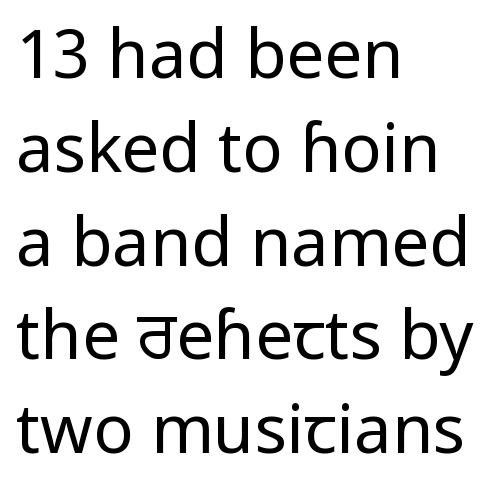
Q: Is the text bold? A: No.
Q: Is the text italic (slanted)? A: No, it is upright.
Q: Is the typeface a serif or a sans-serif typeface? A: Sans-serif.
Q: Is the text underlined? A: No.
Q: How is the paragraph aligned? A: Left-aligned.
Q: Is the spacing between letters normal or unusually wide? A: Normal.
Q: Is the spacing between lines tight, normal or loose? A: Normal.
Q: Width (condensed, normal, or wide)? A: Condensed.
Q: Stroke contrast? A: Low.
Q: x-height? A: Large.
Q: Monospaced? A: No.
